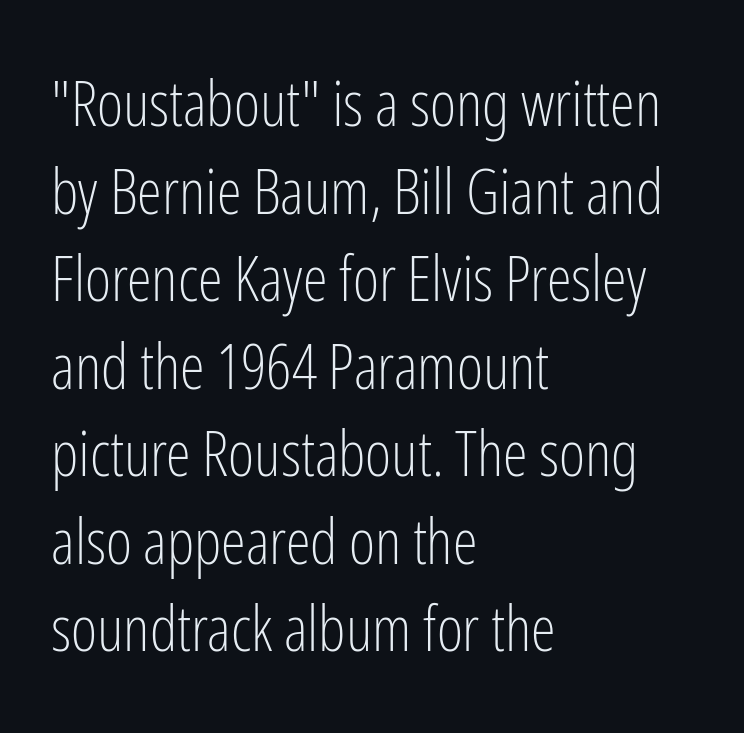
{"serif": "no", "italic": "no", "bold": "no", "weight": "light", "width": "condensed", "stroke_contrast": "low", "x_height": "medium", "monospaced": "no", "underline": "no", "align": "left", "line_spacing": "normal", "line_spacing_ratio": 1.39, "letter_spacing": "normal", "letter_spacing_em": 0.0, "glyph_px": 63}
